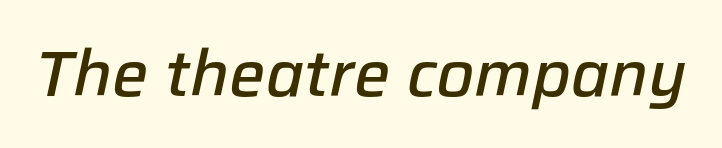
{"italic": "yes", "lean": "right", "slant_degrees": 12, "bold": "semi", "weight": "semibold", "width": "normal", "stroke_contrast": "low", "x_height": "medium", "monospaced": "no", "underline": "no", "letter_spacing": "normal", "letter_spacing_em": 0.0, "glyph_px": 64}
